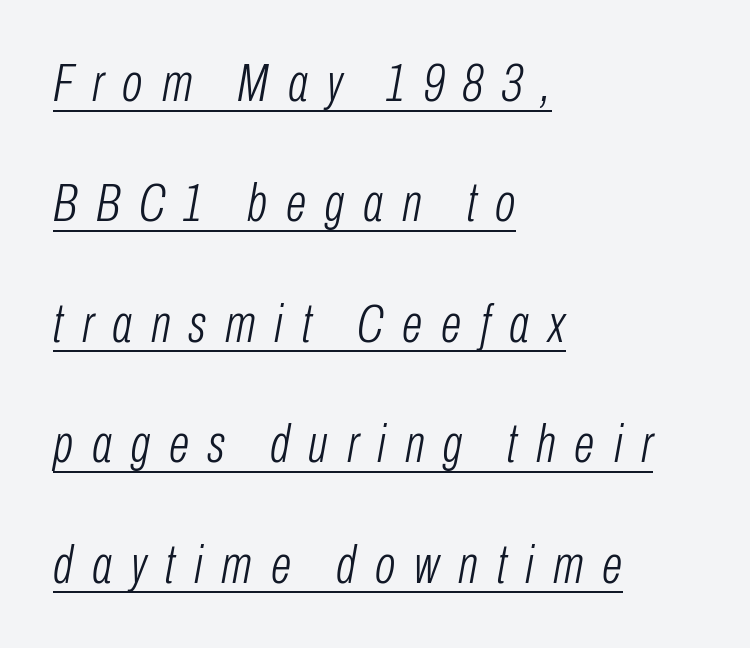
Q: Is the text bold? A: No.
Q: Is the text italic (slanted)? A: Yes, it leans right by about 10 degrees.
Q: Is the text underlined? A: Yes.
Q: How is the paragraph aligned? A: Left-aligned.
Q: Is the spacing between letters normal or unusually wide? A: Unusually wide.
Q: Is the spacing between lines tight, normal or loose? A: Loose.
Q: Width (condensed, normal, or wide)? A: Condensed.
Q: Stroke contrast? A: Low.
Q: x-height? A: Medium.
Q: Monospaced? A: No.
